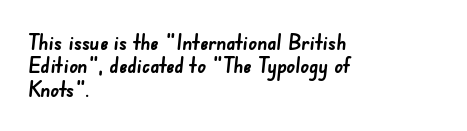
Vertically, the passage feels compressed, each row crowding the next. The type is set solid horizontally, with unmodified tracking. Casual observation: everything's shoved over to the left. Descenders hang freely into open space. Each glyph is drawn with heavy, bold strokes.
